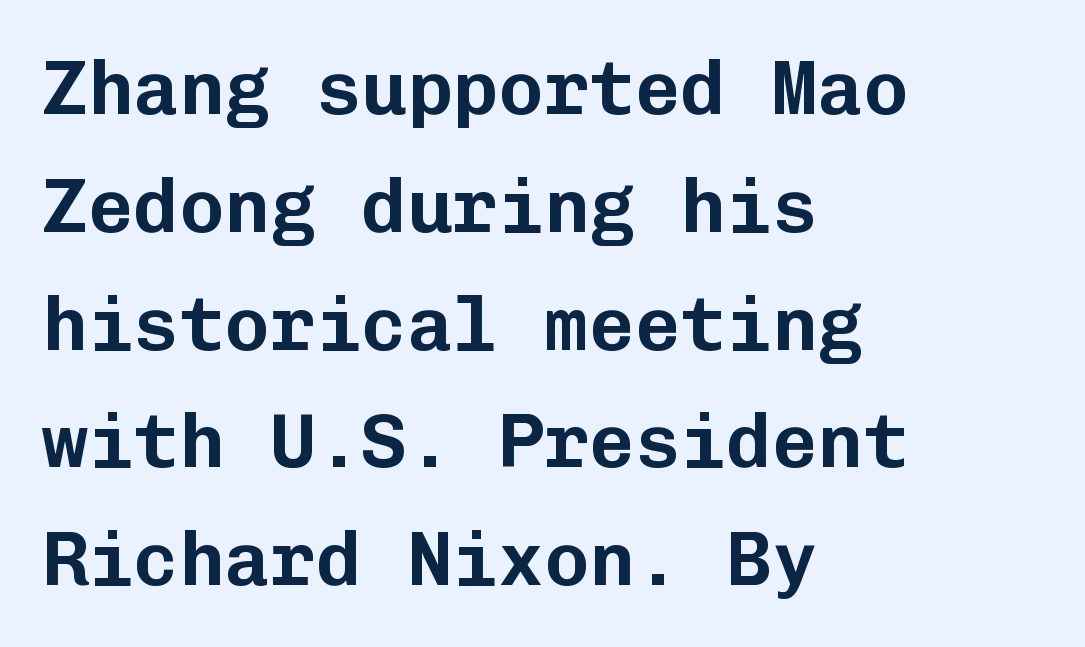
The image shows 76 px sans-serif type, upright, monospaced; set left-aligned, normal line spacing (1.55x), normal letter spacing, not underlined; low stroke contrast and a medium x-height.
